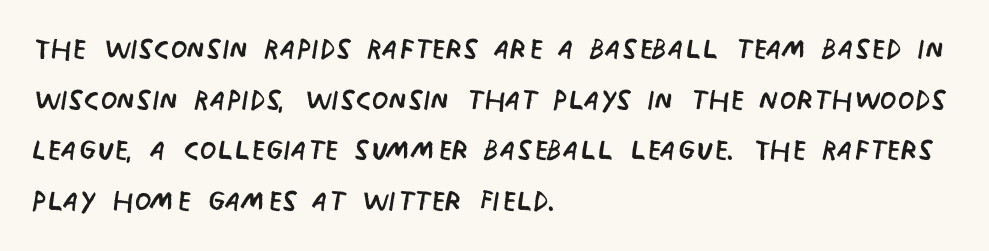
The typesetting does not lean heavy: it is not bold. The characters display no serif detailing; their extremities are plain. The space beneath each line is pristine and unruled. Notice how the passage keeps a crisp vertical edge on the left only. The face used here is proportionally spaced, like ordinary book or web type.
